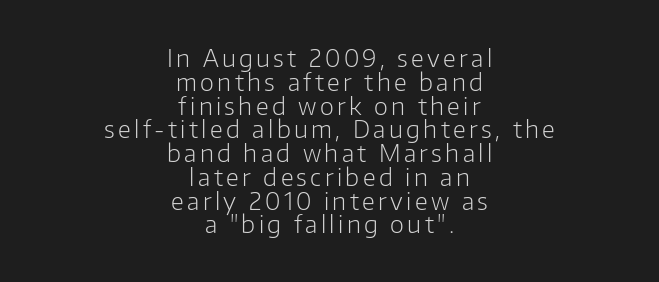
The rendering positions every line midway between the sides. Just letters on the line, the space beneath them empty. Whoever set this chose condensed vertical rhythm over breathing room. If you drew a line through each stem, it would be perfectly vertical. On a weight scale, this lands at 450 or below.
